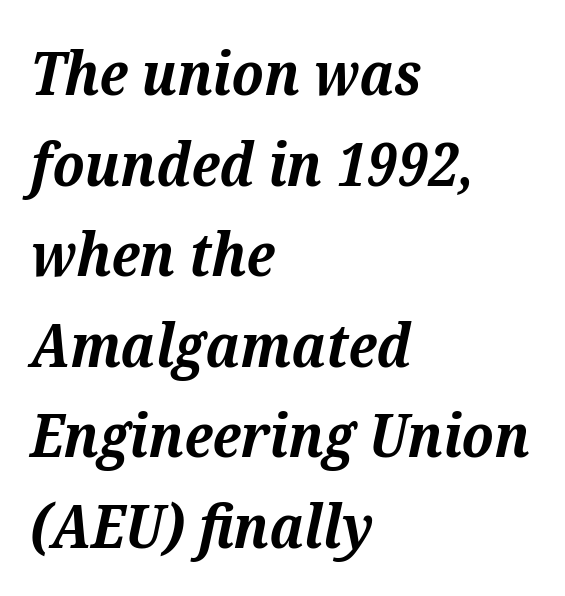
Q: Is the text bold? A: Yes.
Q: Is the text italic (slanted)? A: Yes, it leans right by about 12 degrees.
Q: Is the typeface a serif or a sans-serif typeface? A: Serif.
Q: Is the text underlined? A: No.
Q: How is the paragraph aligned? A: Left-aligned.
Q: Is the spacing between letters normal or unusually wide? A: Normal.
Q: Is the spacing between lines tight, normal or loose? A: Normal.
Q: Width (condensed, normal, or wide)? A: Normal.
Q: Stroke contrast? A: Medium.
Q: x-height? A: Medium.
Q: Monospaced? A: No.
